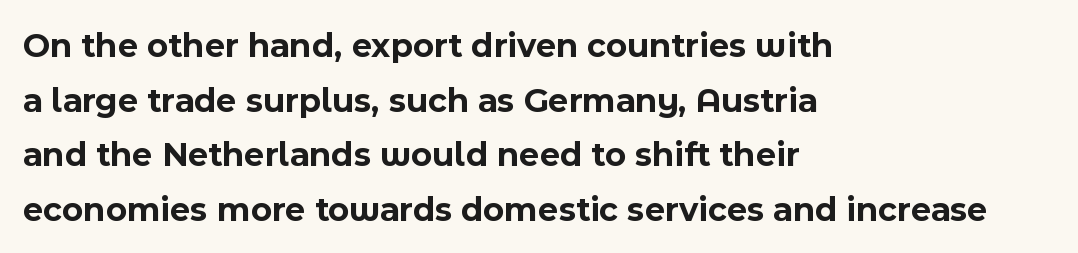
The image shows 35 px bold sans-serif type, upright; set left-aligned, normal line spacing (1.56x), normal letter spacing, not underlined; a medium x-height.
